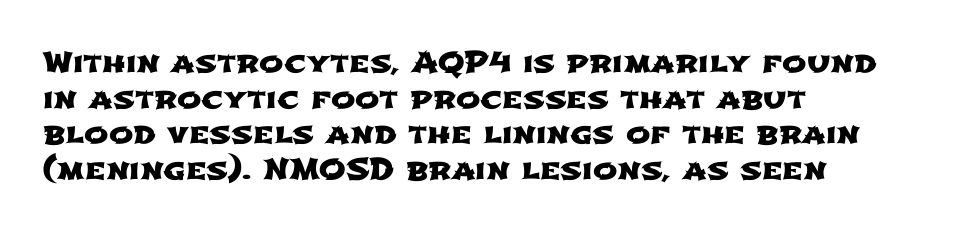
Honestly, there is no underline to notice here at all. Horizontally, the lines are justified to the leading edge only. Each letter keeps its own natural width here, so spacing adapts to shape. Tracking value appears to be zero — textbook default spacing. A sans-serif font was chosen for this passage.
